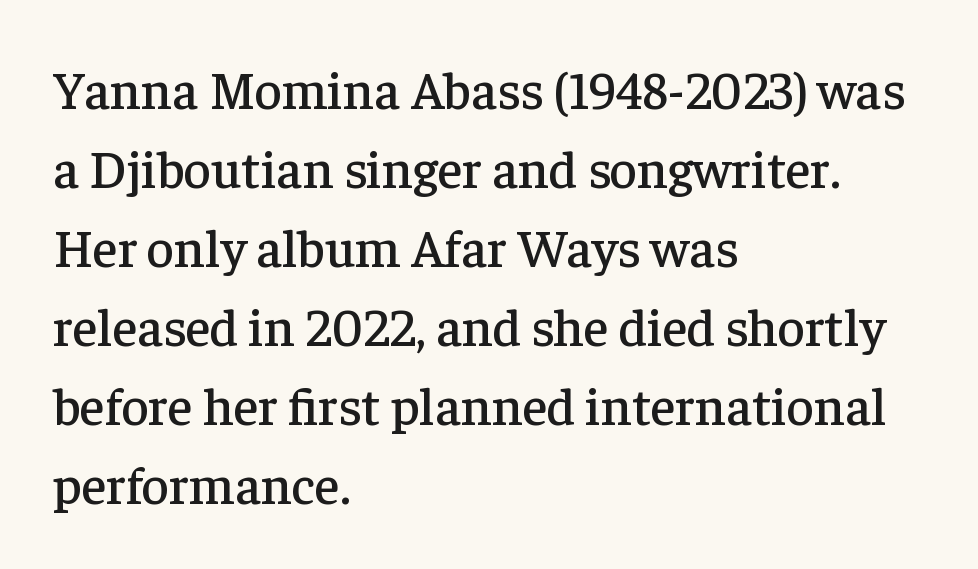
Q: Is the text italic (slanted)? A: No, it is upright.
Q: Is the typeface a serif or a sans-serif typeface? A: Serif.
Q: Is the text underlined? A: No.
Q: How is the paragraph aligned? A: Left-aligned.
Q: Is the spacing between letters normal or unusually wide? A: Normal.
Q: Is the spacing between lines tight, normal or loose? A: Normal.
Q: Width (condensed, normal, or wide)? A: Normal.
Q: Stroke contrast? A: Low.
Q: x-height? A: Medium.
Q: Monospaced? A: No.
